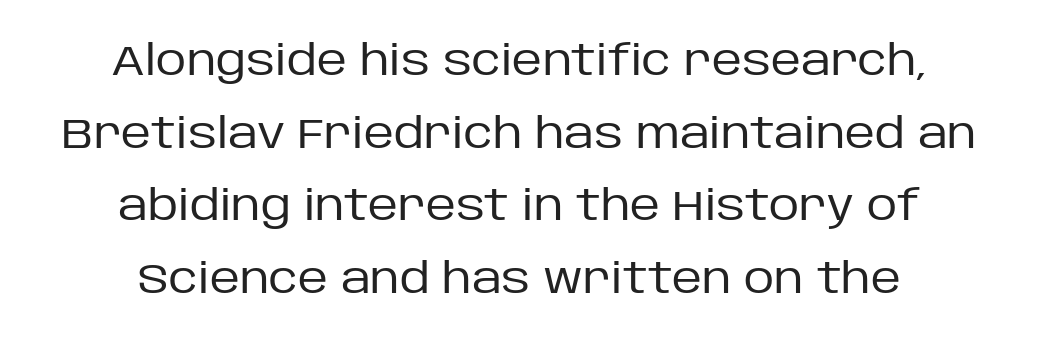
The image shows 42 px regular-weight sans-serif type, upright; set centered, line spacing 1.73x, normal letter spacing, not underlined; low stroke contrast and a large x-height.
